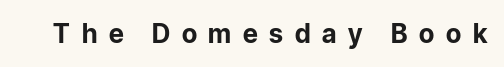
Q: Is the text bold? A: Yes.
Q: Is the text italic (slanted)? A: No, it is upright.
Q: Is the text underlined? A: No.
Q: Is the spacing between letters normal or unusually wide? A: Unusually wide.
